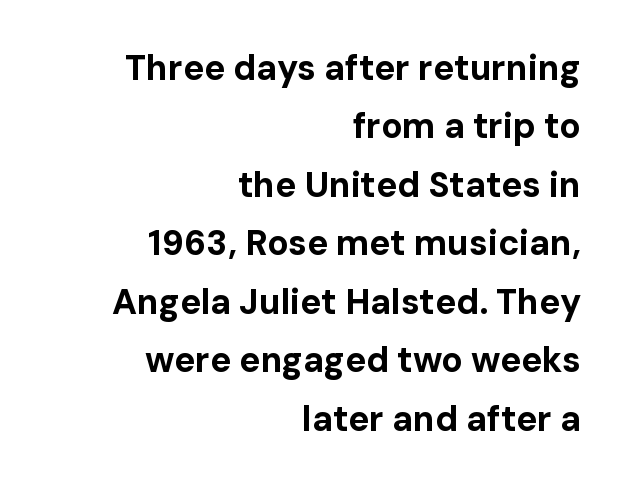
Q: Is the text bold? A: Yes.
Q: Is the text italic (slanted)? A: No, it is upright.
Q: Is the typeface a serif or a sans-serif typeface? A: Sans-serif.
Q: Is the text underlined? A: No.
Q: How is the paragraph aligned? A: Right-aligned.
Q: Is the spacing between letters normal or unusually wide? A: Normal.
Q: Is the spacing between lines tight, normal or loose? A: Normal.
Q: Width (condensed, normal, or wide)? A: Normal.
Q: Stroke contrast? A: Low.
Q: x-height? A: Medium.
Q: Monospaced? A: No.
